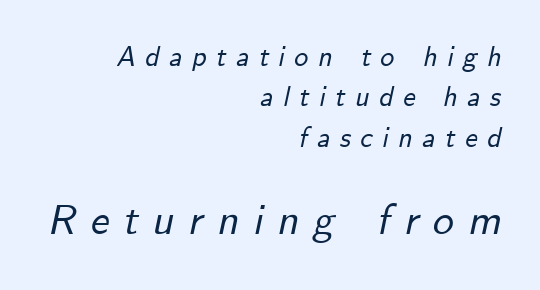
Q: Is the text italic (slanted)? A: Yes, it leans right by about 12 degrees.
Q: Is the text underlined? A: No.
Q: How is the paragraph aligned? A: Right-aligned.
Q: Is the spacing between letters normal or unusually wide? A: Unusually wide.
Q: Is the spacing between lines tight, normal or loose? A: Normal.
Q: Which block of text is set in a larger size, the first (top) or the second (bottom)? A: The second (bottom) one.
Q: Width (condensed, normal, or wide)? A: Normal.
Q: Stroke contrast? A: Low.
Q: x-height? A: Small.
Q: Monospaced? A: No.
